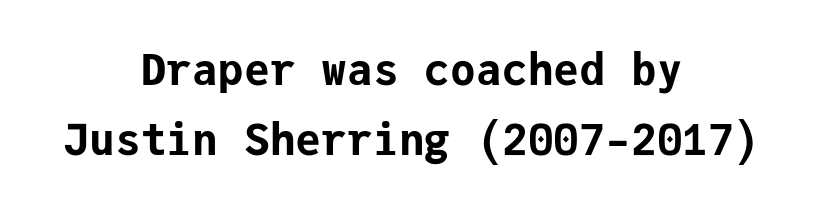
The image shows 43 px bold sans-serif type, upright, monospaced; set centered, normal line spacing (1.63x), normal letter spacing, not underlined; low stroke contrast and a medium x-height.
